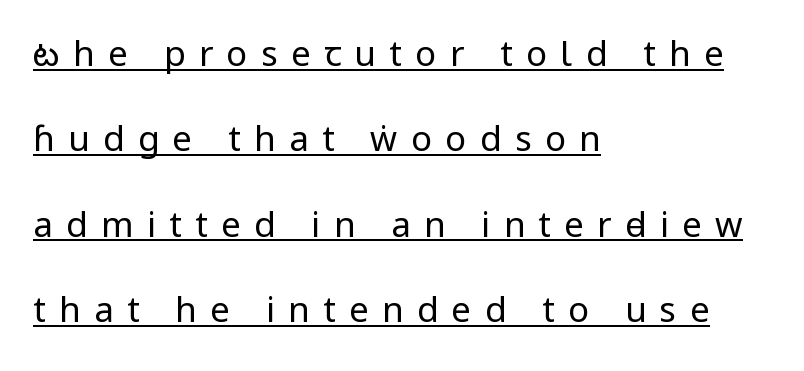
Honestly, the rows look like they've been pulled way apart. The letters advance in unequal steps, a hallmark of proportional type. Observe the wide spacing: letters keep a clear distance from each other. A sans-serif font was chosen for this passage. The lettering holds an erect, upright posture throughout.
